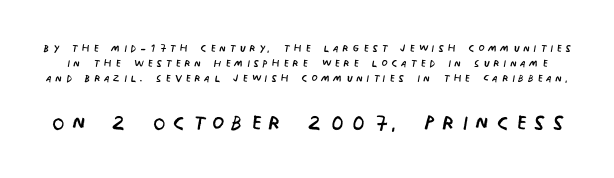
{"serif": "no", "bold": "no", "weight": "regular", "width": "condensed", "stroke_contrast": "low", "x_height": "large", "monospaced": "no", "underline": "no", "line_spacing": "tight", "line_spacing_ratio": 1.08, "letter_spacing": "wide", "letter_spacing_em": 0.26, "larger_block": "second", "size_ratio": 2.0, "glyph_px": 28}
